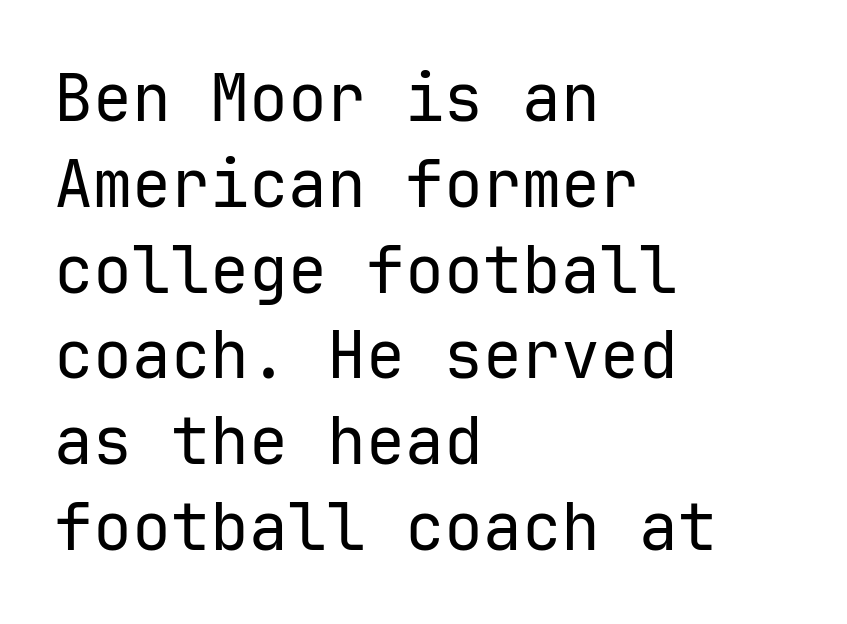
Q: Is the text bold? A: No.
Q: Is the text italic (slanted)? A: No, it is upright.
Q: Is the typeface a serif or a sans-serif typeface? A: Sans-serif.
Q: Is the text underlined? A: No.
Q: How is the paragraph aligned? A: Left-aligned.
Q: Is the spacing between letters normal or unusually wide? A: Normal.
Q: Is the spacing between lines tight, normal or loose? A: Normal.
Q: Width (condensed, normal, or wide)? A: Normal.
Q: Stroke contrast? A: Low.
Q: x-height? A: Medium.
Q: Monospaced? A: Yes.
